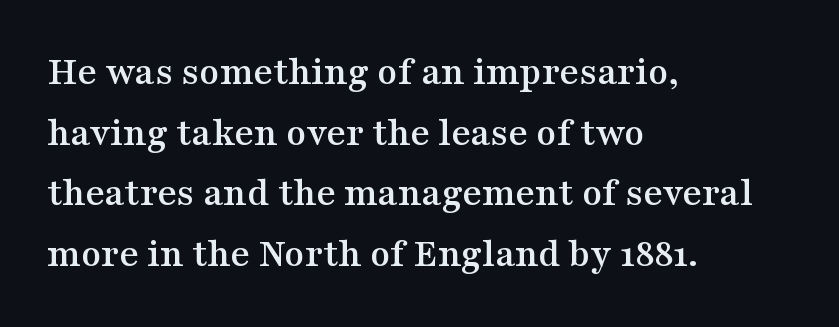
Is there any slant? The stems are plumb. The type family on display is of the serif kind. The line texture is even and compact thanks to regular tracking. Regarding leading, the lines here are spaced in the standard way. In CSS terms this would be text-align: left. These lines are rendered in a variable-pitch font.
